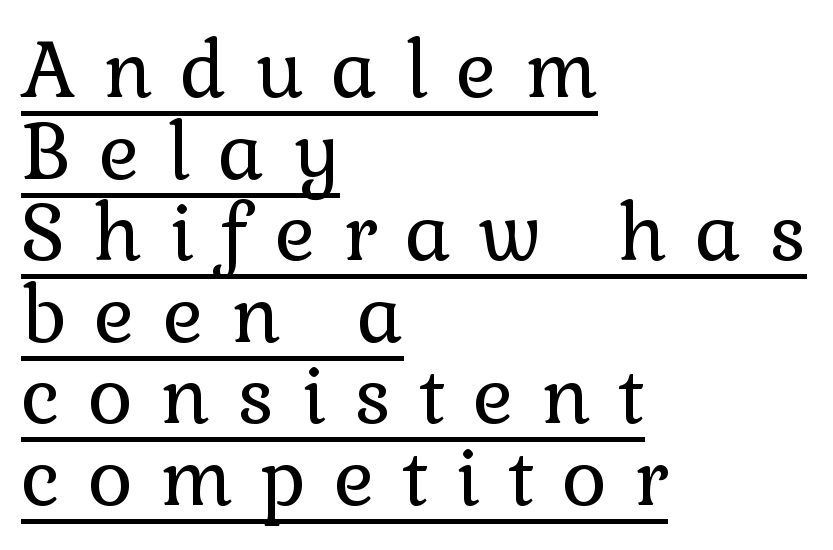
Q: Is the text bold? A: No.
Q: Is the text italic (slanted)? A: No, it is upright.
Q: Is the typeface a serif or a sans-serif typeface? A: Serif.
Q: Is the text underlined? A: Yes.
Q: How is the paragraph aligned? A: Left-aligned.
Q: Is the spacing between letters normal or unusually wide? A: Unusually wide.
Q: Is the spacing between lines tight, normal or loose? A: Tight.
Q: Width (condensed, normal, or wide)? A: Normal.
Q: x-height? A: Medium.
Q: Monospaced? A: No.
